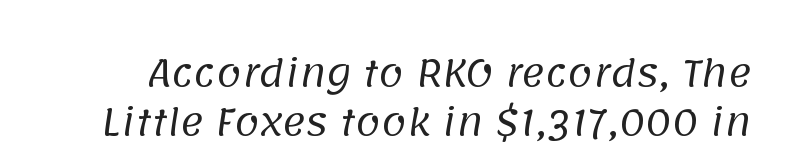
Q: Is the text bold? A: No.
Q: Is the typeface a serif or a sans-serif typeface? A: Sans-serif.
Q: Is the text underlined? A: No.
Q: Is the spacing between letters normal or unusually wide? A: Normal.
Q: Is the spacing between lines tight, normal or loose? A: Normal.
Q: Width (condensed, normal, or wide)? A: Normal.
Q: Stroke contrast? A: Low.
Q: x-height? A: Large.
Q: Monospaced? A: No.
